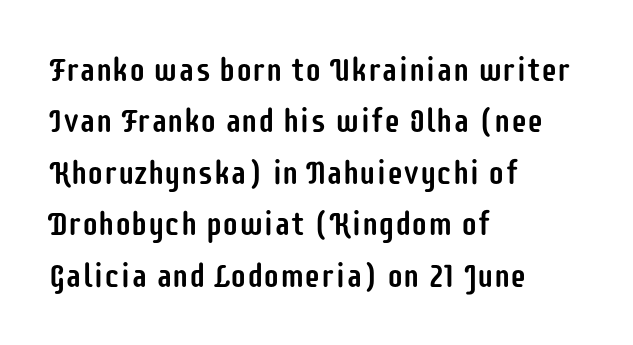
The image shows 33 px condensed sans-serif type, upright; set left-aligned, normal line spacing (1.56x), normal letter spacing, not underlined; low stroke contrast and a large x-height.
